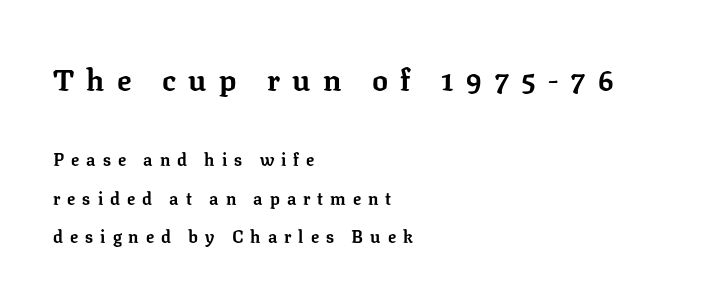
The image shows 30 px bold serif type, upright; set left-aligned, loose line spacing (2.25x), unusually wide letter spacing (+0.41 em), not underlined; the first (top) block is 1.76x larger; low stroke contrast and a medium x-height.
